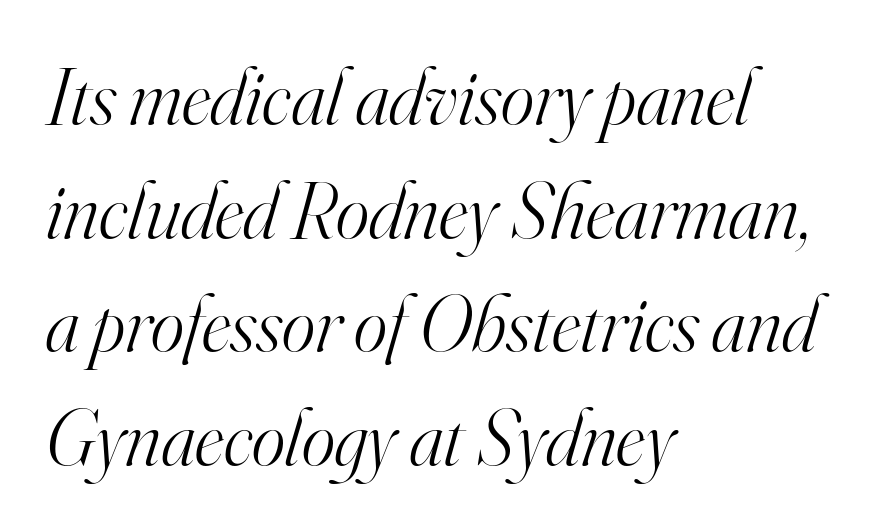
The image shows 80 px light serif type, italic (leaning right); set left-aligned, normal line spacing (1.42x), normal letter spacing, not underlined; high stroke contrast and a small x-height.
